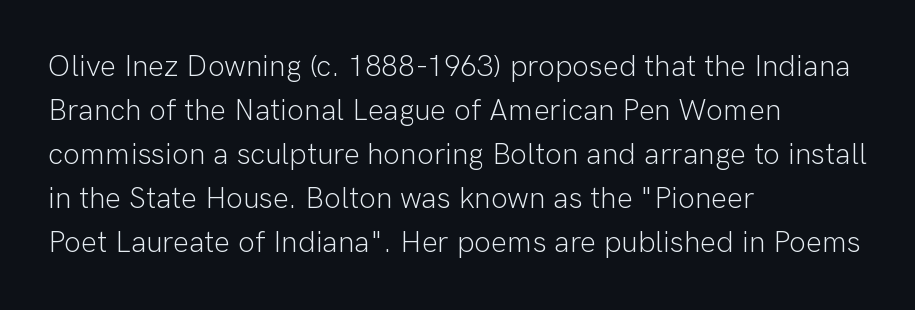
Unmarked baselines from the first word to the last. Quick note: interline space is typical. Vertical stems look standard width or narrower in stroke. Students, note that the glyphs here touch the page at normal intervals. Every row of glyphs begins at an identical x-position on the left. The characters display no serif detailing; their extremities are plain.
